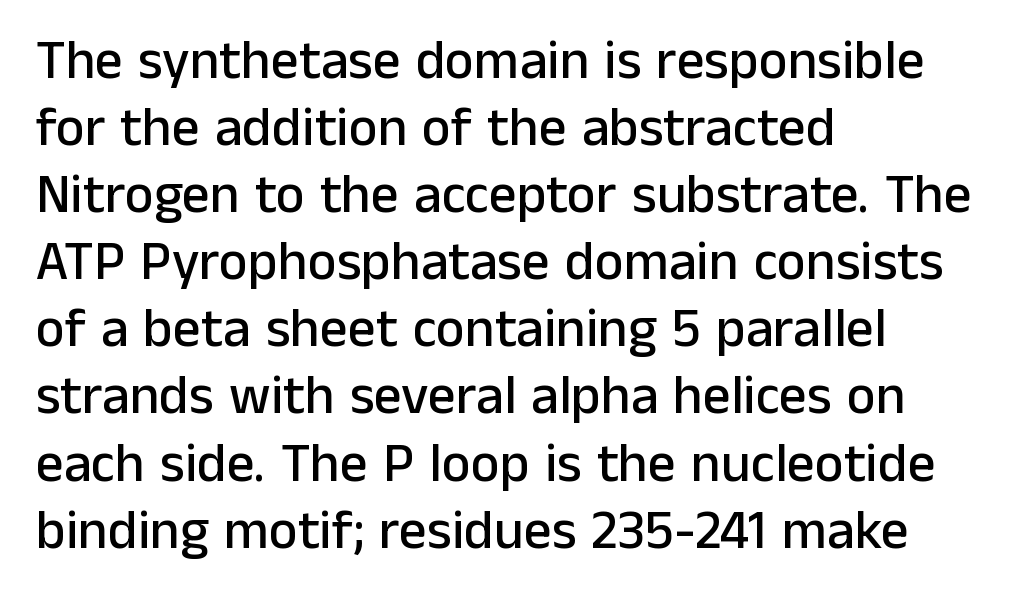
{"serif": "no", "italic": "no", "width": "normal", "stroke_contrast": "low", "x_height": "medium", "monospaced": "no", "underline": "no", "align": "left", "line_spacing_ratio": 1.22, "letter_spacing": "normal", "letter_spacing_em": 0.0, "glyph_px": 55}
